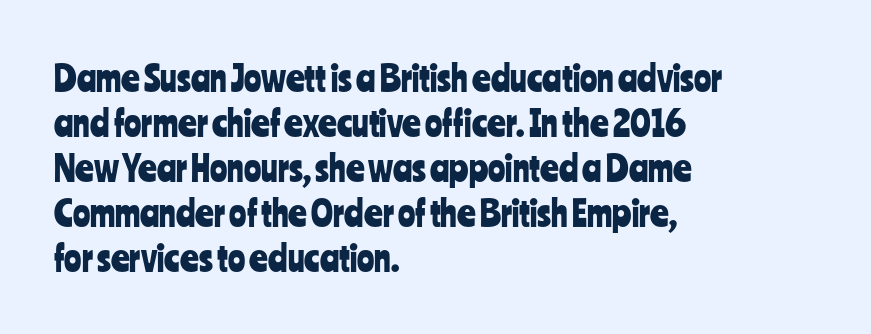
The image shows 36 px condensed sans-serif type, upright; set left-aligned, normal line spacing (1.25x), normal letter spacing, not underlined; low stroke contrast and a medium x-height.
